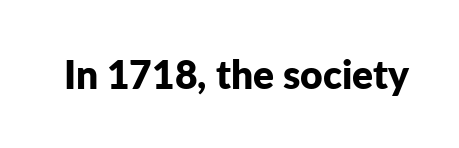
{"serif": "no", "italic": "no", "bold": "yes", "weight": "bold", "width": "normal", "stroke_contrast": "low", "x_height": "medium", "monospaced": "no", "underline": "no", "letter_spacing": "normal", "letter_spacing_em": 0.0, "glyph_px": 39}
